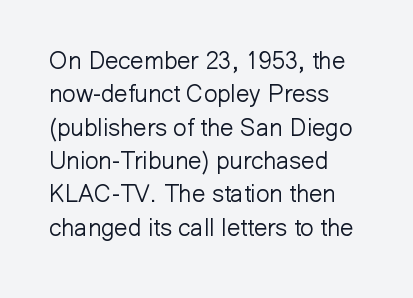
The image shows 24 px text type, upright; set left-aligned, normal line spacing (1.39x), normal letter spacing, not underlined.
